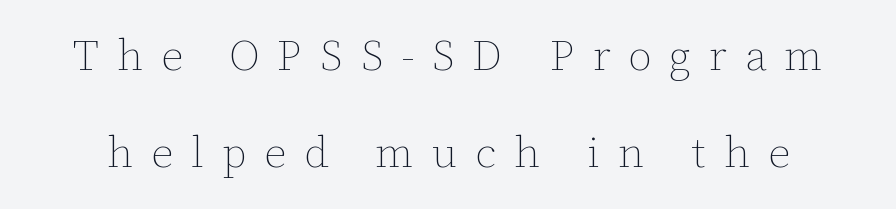
The space directly below the letters is spotless. A light-to-regular cut is what we see here. The passage shown has open, widely tracked lettering throughout. Summary of vertical rhythm: relaxed, with wide interline spacing. You can tell it's not italic because the verticals are truly vertical. The passage shown is typed in a proportional face where columns would drift.
